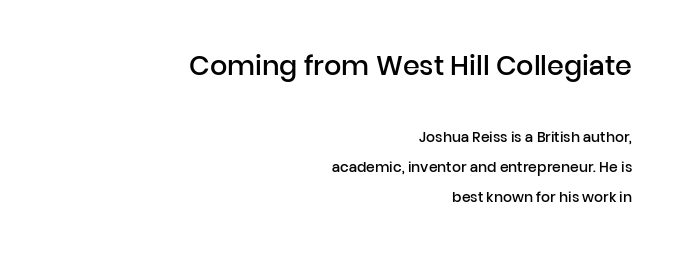
{"italic": "no", "bold": "semi", "underline": "no", "align": "right", "line_spacing": "loose", "line_spacing_ratio": 2.15, "letter_spacing": "normal", "letter_spacing_em": 0.0, "larger_block": "first", "size_ratio": 1.93, "glyph_px": 27}
